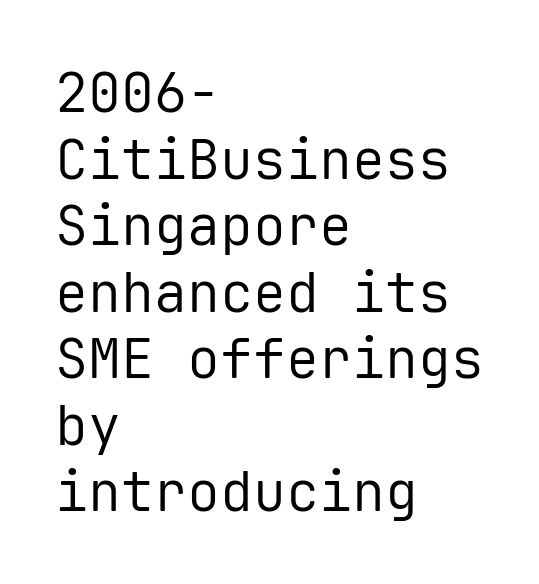
{"serif": "no", "italic": "no", "bold": "no", "weight": "regular", "width": "normal", "stroke_contrast": "low", "x_height": "medium", "monospaced": "yes", "underline": "no", "align": "left", "line_spacing_ratio": 1.21, "letter_spacing": "normal", "letter_spacing_em": 0.0, "glyph_px": 55}
